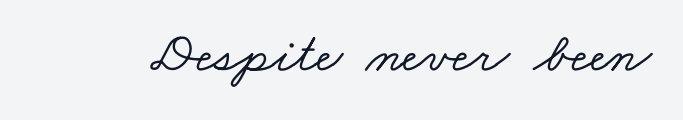
Characters follow at the spacing the type designer built in. Character widths vary here, with narrow letters taking less room than wide ones. Anything drawn beneath the words? Only blank space. Letterform terminals end in serifs throughout the passage.
